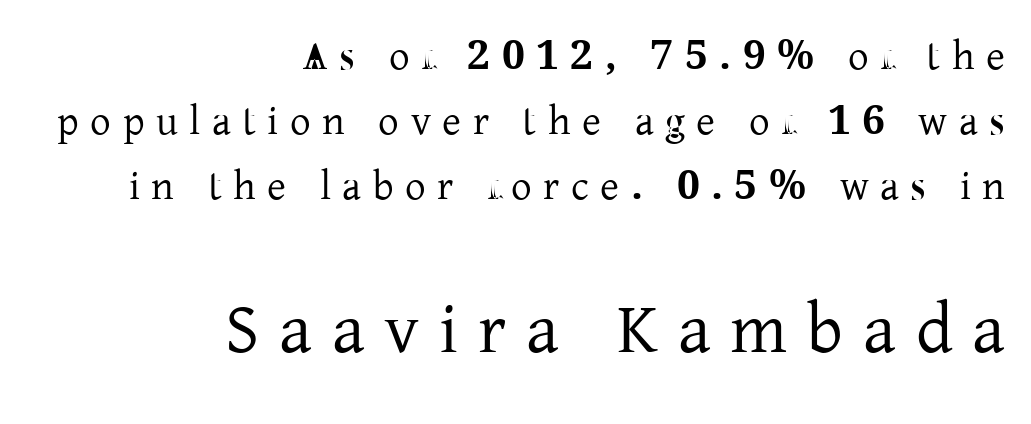
Q: Is the text italic (slanted)? A: No, it is upright.
Q: Is the typeface a serif or a sans-serif typeface? A: Serif.
Q: Is the text underlined? A: No.
Q: How is the paragraph aligned? A: Right-aligned.
Q: Is the spacing between letters normal or unusually wide? A: Unusually wide.
Q: Is the spacing between lines tight, normal or loose? A: Normal.
Q: Which block of text is set in a larger size, the first (top) or the second (bottom)? A: The second (bottom) one.
Q: Width (condensed, normal, or wide)? A: Normal.
Q: Stroke contrast? A: Low.
Q: x-height? A: Medium.
Q: Monospaced? A: No.
